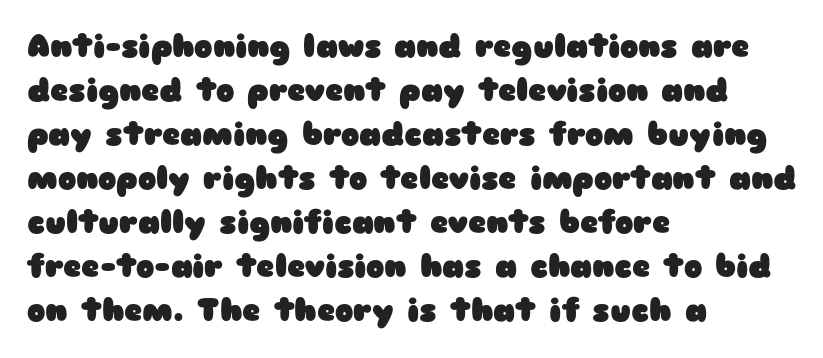
Q: Is the text bold? A: Yes.
Q: Is the text italic (slanted)? A: No, it is upright.
Q: Is the typeface a serif or a sans-serif typeface? A: Sans-serif.
Q: Is the text underlined? A: No.
Q: How is the paragraph aligned? A: Left-aligned.
Q: Is the spacing between letters normal or unusually wide? A: Normal.
Q: Is the spacing between lines tight, normal or loose? A: Normal.
Q: Width (condensed, normal, or wide)? A: Wide.
Q: Stroke contrast? A: Low.
Q: x-height? A: Medium.
Q: Monospaced? A: No.
